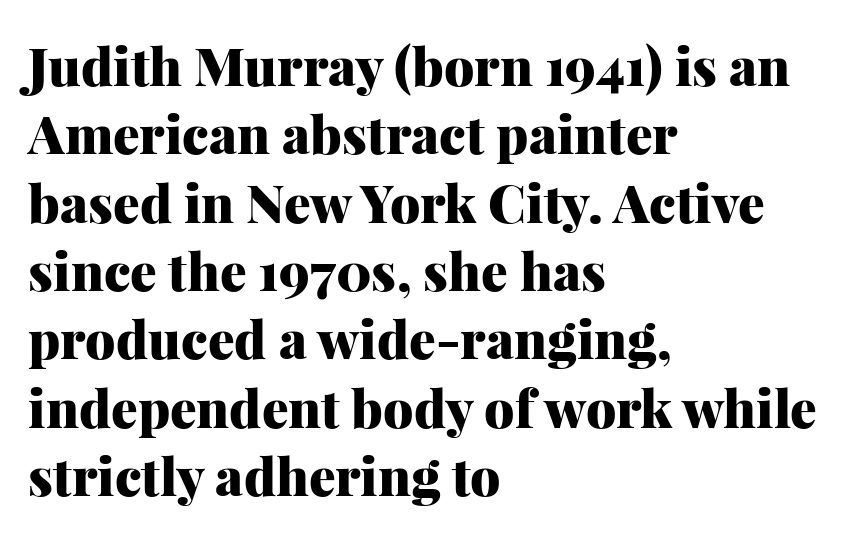
Evenly set lines give the paragraph a standard silhouette. Pretty heavy lettering here — definitely bold. Anything drawn beneath the words? Only blank space. The type sits square on the baseline with zero lean. The horizontal fit of the characters is conventional and even.
